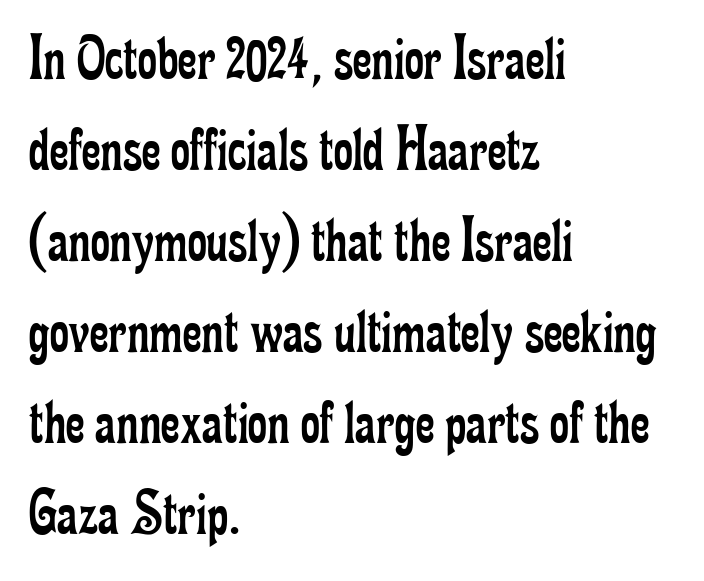
{"serif": "yes", "italic": "no", "bold": "no", "weight": "regular", "width": "condensed", "stroke_contrast": "low", "x_height": "small", "monospaced": "no", "underline": "no", "align": "left", "line_spacing": "normal", "line_spacing_ratio": 1.38, "letter_spacing": "normal", "letter_spacing_em": 0.0, "glyph_px": 66}
